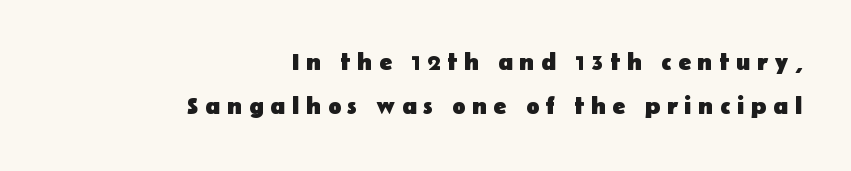
Each row of text sits above clean, open space. The type sits square on the baseline with zero lean. Horizontally, the lines are justified to the trailing edge only. Typesetter's note: full bold, strokes at maximum text heaviness.
